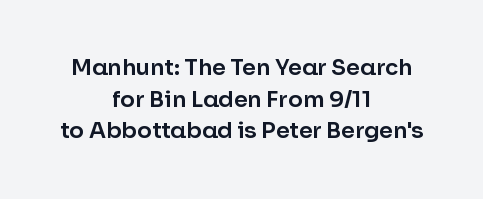
{"italic": "no", "underline": "no", "align": "center", "line_spacing": "normal", "line_spacing_ratio": 1.44, "letter_spacing": "normal", "letter_spacing_em": 0.0, "glyph_px": 22}
